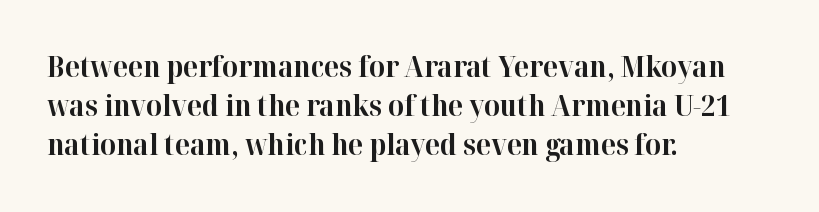
Q: Is the text bold? A: Yes.
Q: Is the text italic (slanted)? A: No, it is upright.
Q: Is the typeface a serif or a sans-serif typeface? A: Serif.
Q: Is the text underlined? A: No.
Q: How is the paragraph aligned? A: Left-aligned.
Q: Is the spacing between letters normal or unusually wide? A: Normal.
Q: Is the spacing between lines tight, normal or loose? A: Normal.
Q: Width (condensed, normal, or wide)? A: Normal.
Q: Stroke contrast? A: High.
Q: x-height? A: Medium.
Q: Monospaced? A: No.
